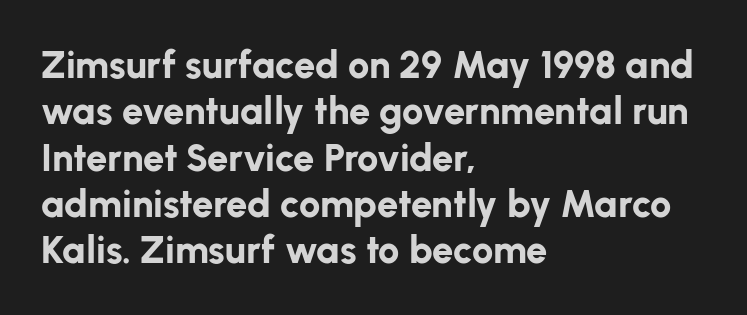
Q: Is the text bold? A: Yes.
Q: Is the text italic (slanted)? A: No, it is upright.
Q: Is the typeface a serif or a sans-serif typeface? A: Sans-serif.
Q: Is the text underlined? A: No.
Q: How is the paragraph aligned? A: Left-aligned.
Q: Is the spacing between letters normal or unusually wide? A: Normal.
Q: Width (condensed, normal, or wide)? A: Normal.
Q: Stroke contrast? A: Low.
Q: x-height? A: Medium.
Q: Monospaced? A: No.
